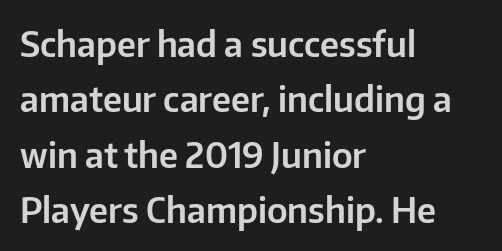
Q: Is the text italic (slanted)? A: No, it is upright.
Q: Is the typeface a serif or a sans-serif typeface? A: Sans-serif.
Q: Is the text underlined? A: No.
Q: How is the paragraph aligned? A: Left-aligned.
Q: Is the spacing between letters normal or unusually wide? A: Normal.
Q: Is the spacing between lines tight, normal or loose? A: Normal.
Q: Width (condensed, normal, or wide)? A: Normal.
Q: Stroke contrast? A: Low.
Q: x-height? A: Medium.
Q: Monospaced? A: No.
